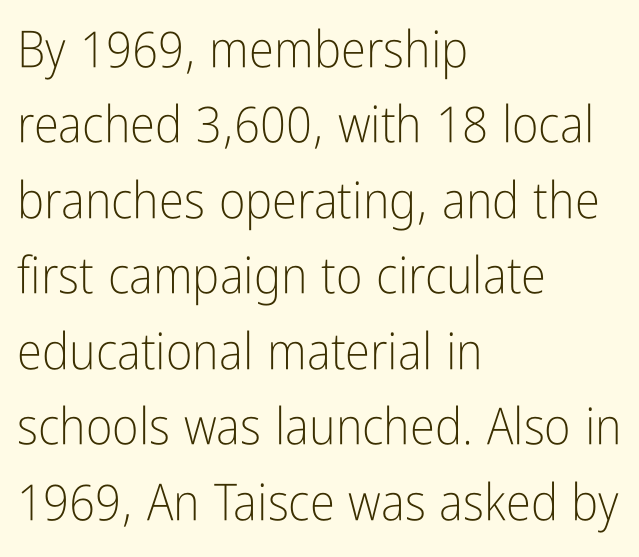
The image shows 51 px light, condensed sans-serif type, upright; set left-aligned, normal line spacing (1.48x), normal letter spacing, not underlined; low stroke contrast and a medium x-height.
